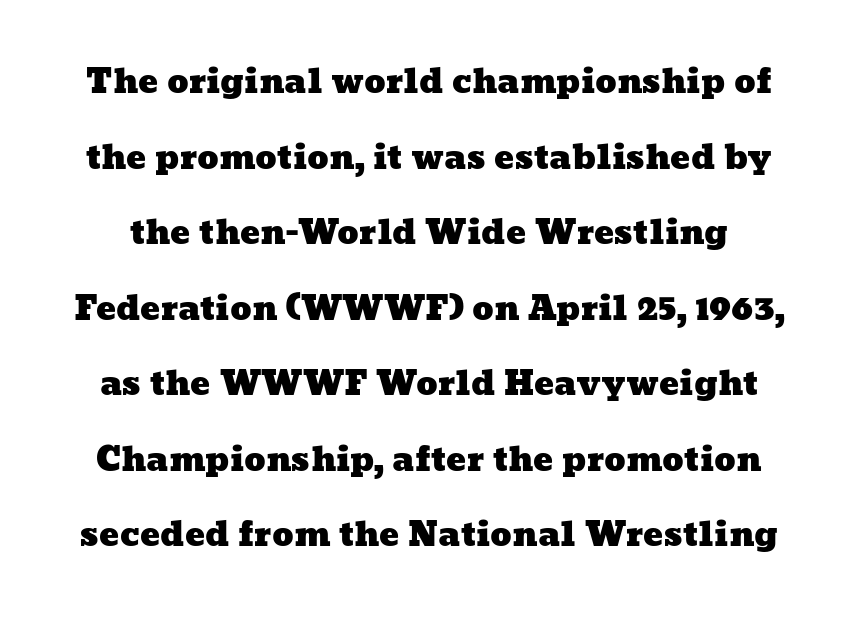
The image shows 33 px wide type; set loose line spacing (2.29x), normal letter spacing, not underlined; low stroke contrast and a medium x-height.
